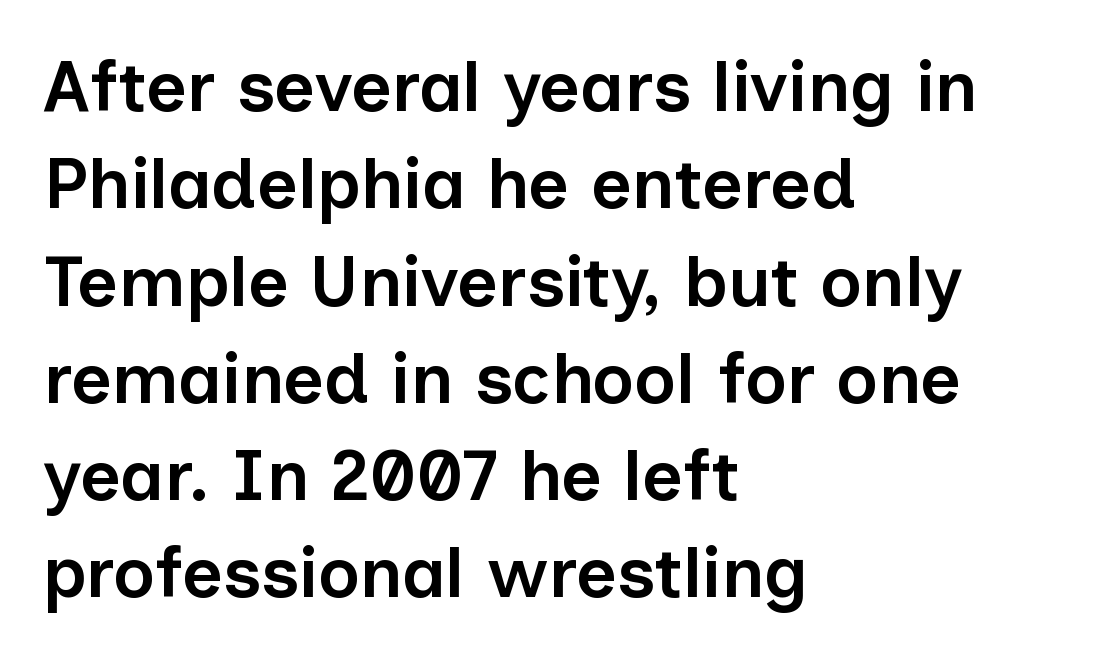
Q: Is the text bold? A: Semi-bold.
Q: Is the text italic (slanted)? A: No, it is upright.
Q: Is the typeface a serif or a sans-serif typeface? A: Sans-serif.
Q: Is the text underlined? A: No.
Q: How is the paragraph aligned? A: Left-aligned.
Q: Is the spacing between letters normal or unusually wide? A: Normal.
Q: Is the spacing between lines tight, normal or loose? A: Normal.
Q: Width (condensed, normal, or wide)? A: Normal.
Q: Stroke contrast? A: Low.
Q: x-height? A: Medium.
Q: Monospaced? A: No.
